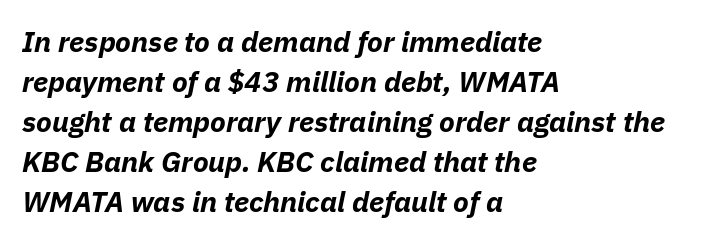
Q: Is the text bold? A: Yes.
Q: Is the text italic (slanted)? A: Yes, it leans right by about 11 degrees.
Q: Is the text underlined? A: No.
Q: How is the paragraph aligned? A: Left-aligned.
Q: Is the spacing between letters normal or unusually wide? A: Normal.
Q: Is the spacing between lines tight, normal or loose? A: Normal.
Q: Width (condensed, normal, or wide)? A: Normal.
Q: Stroke contrast? A: Low.
Q: x-height? A: Medium.
Q: Monospaced? A: No.
